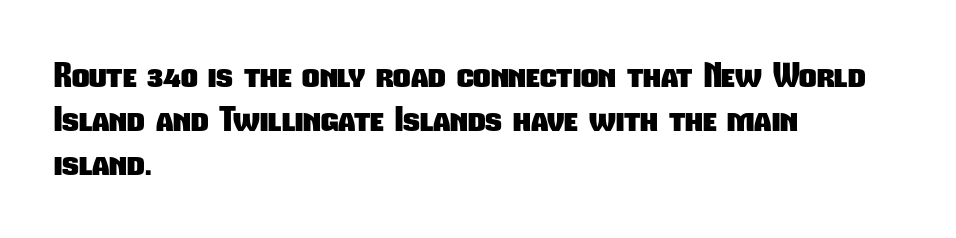
The glyphs have the mass of a bold cut. Is the block centered? No — it sits flush against the left margin. Normally led — the rows are evenly, conventionally spaced. The characters display no serif detailing; their extremities are plain. Nobody drew a line under any word here. Honestly, the letter spacing is just normal — you wouldn't notice it.
